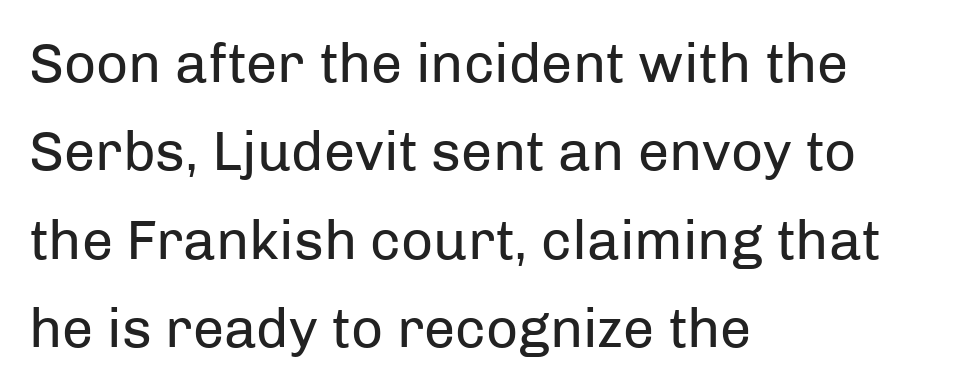
The image shows 56 px regular-weight sans-serif type, upright; set left-aligned, normal line spacing (1.58x), normal letter spacing, not underlined; low stroke contrast and a medium x-height.
